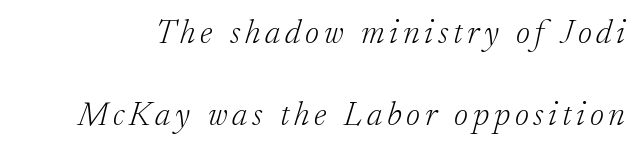
The image shows 34 px light serif type, italic (leaning right); set loose line spacing (2.4x), not underlined; low stroke contrast and a small x-height.
